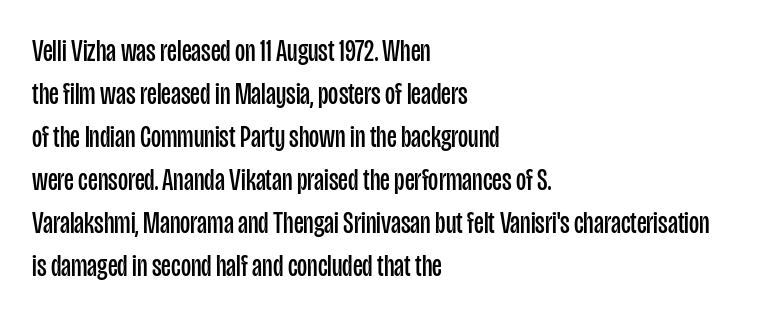
The image shows 31 px regular-weight, condensed sans-serif type, upright; set left-aligned, normal line spacing (1.39x), normal letter spacing, not underlined; low stroke contrast and a large x-height.
